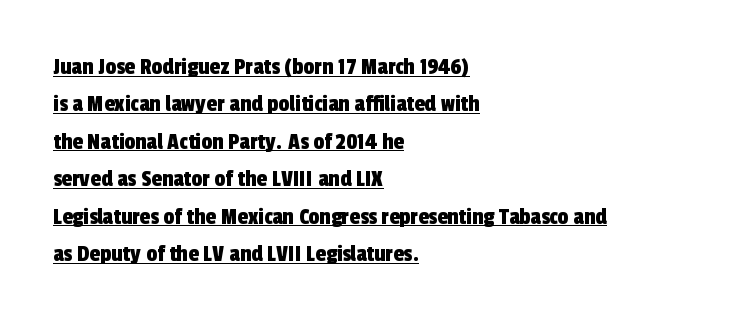
Q: Is the text underlined? A: Yes.
Q: How is the paragraph aligned? A: Left-aligned.
Q: Is the spacing between letters normal or unusually wide? A: Normal.
Q: Is the spacing between lines tight, normal or loose? A: Normal.
